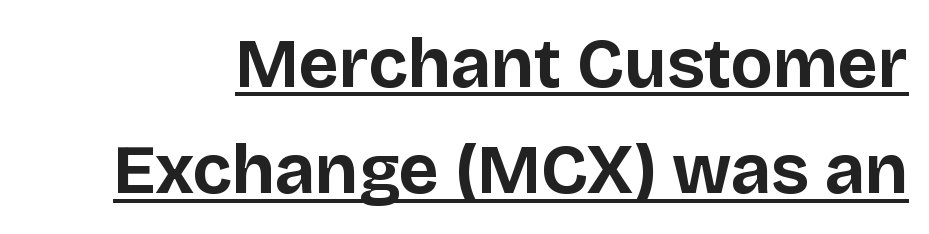
{"serif": "no", "italic": "no", "bold": "yes", "weight": "bold", "width": "normal", "stroke_contrast": "low", "x_height": "large", "monospaced": "no", "underline": "yes", "line_spacing": "normal", "line_spacing_ratio": 1.52, "letter_spacing": "normal", "letter_spacing_em": 0.0, "glyph_px": 70}
